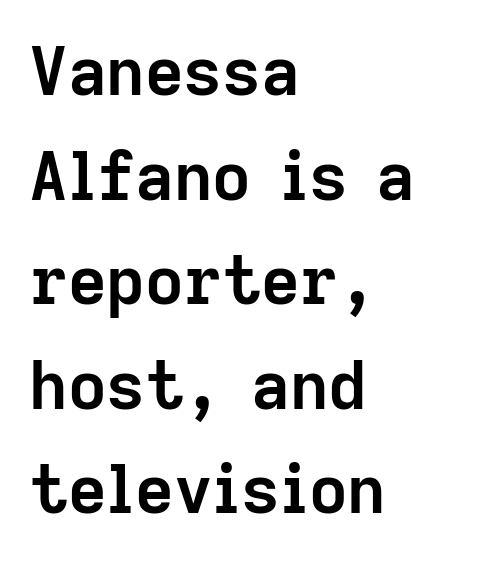
{"serif": "no", "italic": "no", "bold": "yes", "weight": "semibold", "width": "normal", "stroke_contrast": "low", "x_height": "medium", "monospaced": "no", "underline": "no", "align": "left", "line_spacing": "normal", "line_spacing_ratio": 1.56, "letter_spacing": "normal", "letter_spacing_em": 0.0, "glyph_px": 67}
